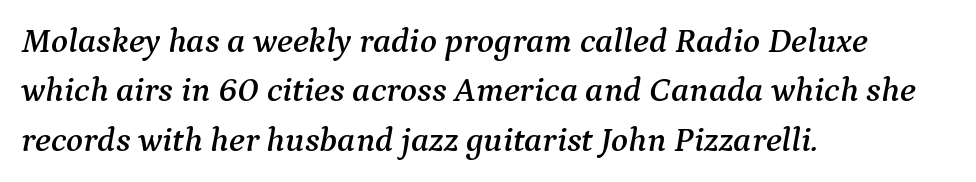
{"serif": "yes", "italic": "yes", "lean": "right", "slant_degrees": 9, "width": "normal", "stroke_contrast": "medium", "x_height": "medium", "monospaced": "no", "underline": "no", "align": "left", "line_spacing": "normal", "line_spacing_ratio": 1.41, "letter_spacing": "normal", "letter_spacing_em": 0.0, "glyph_px": 35}
